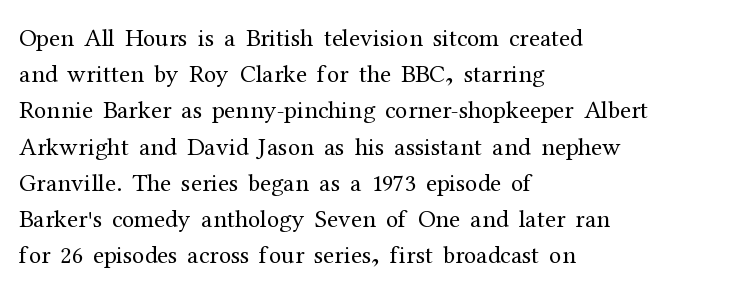
The image shows 25 px text type, upright; set left-aligned, normal line spacing (1.45x), normal letter spacing, not underlined.
